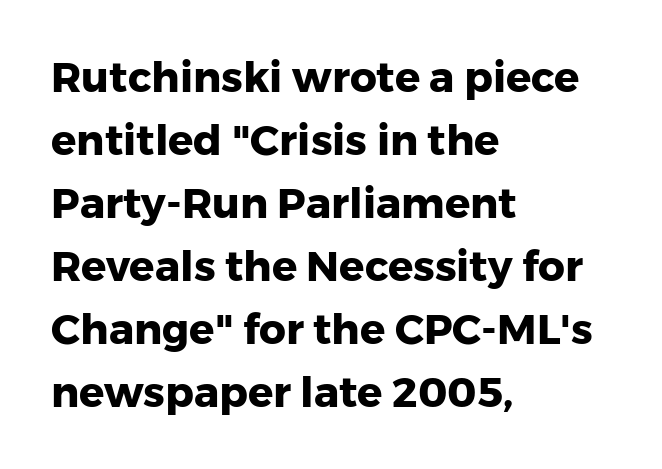
The specimen reads as upright at a glance. In terms of letterform style, serifs are entirely absent. The space between consecutive lines is moderate. In CSS terms this would be text-align: left. Has an underline been added? It has not.
